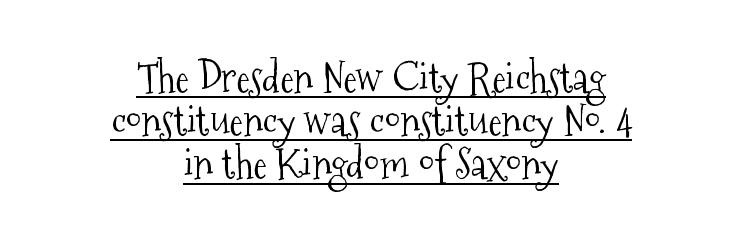
Compared with undecorated copy, this sample adds a rule below the words. A light-to-regular cut is what we see here. A typesetter would call this zero additional tracking. If you folded the block vertically in half, each line would mirror itself in length. The rendering uses natural spacing where letterforms have individual widths. The line-height multiplier appears low, near solid setting.
